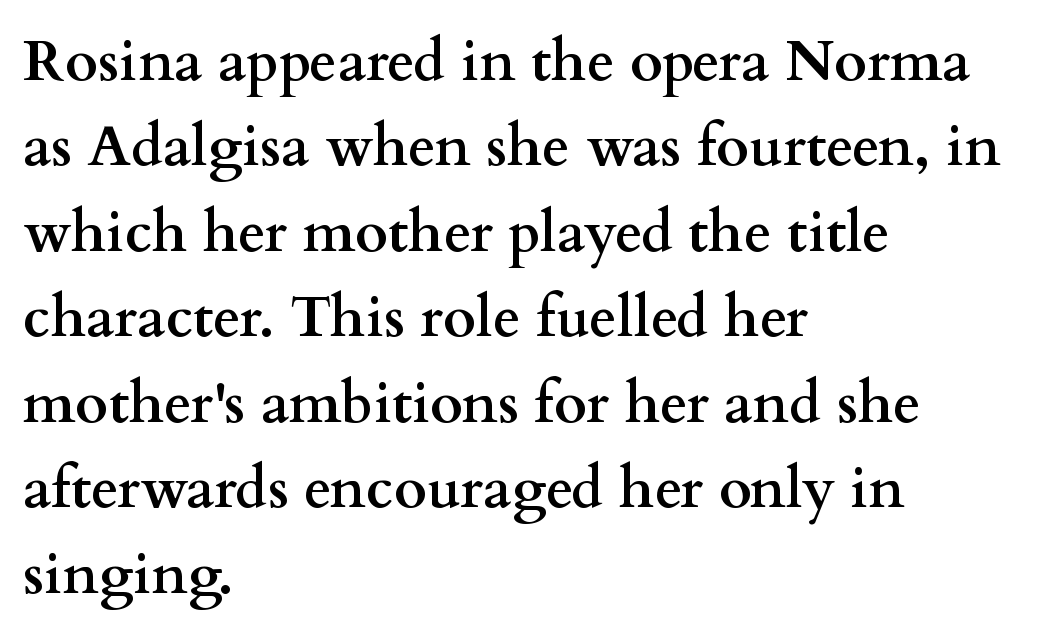
A typesetter would call this zero additional tracking. The glyphs are unaccompanied by any horizontal stroke below them. These lines sit exactly where default settings would place them. Weight: bold.
